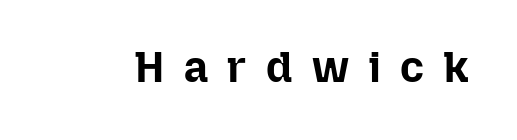
{"italic": "no", "bold": "yes", "weight": "bold", "width": "normal", "stroke_contrast": "low", "x_height": "medium", "monospaced": "no", "underline": "no", "letter_spacing": "wide", "letter_spacing_em": 0.46, "glyph_px": 43}
